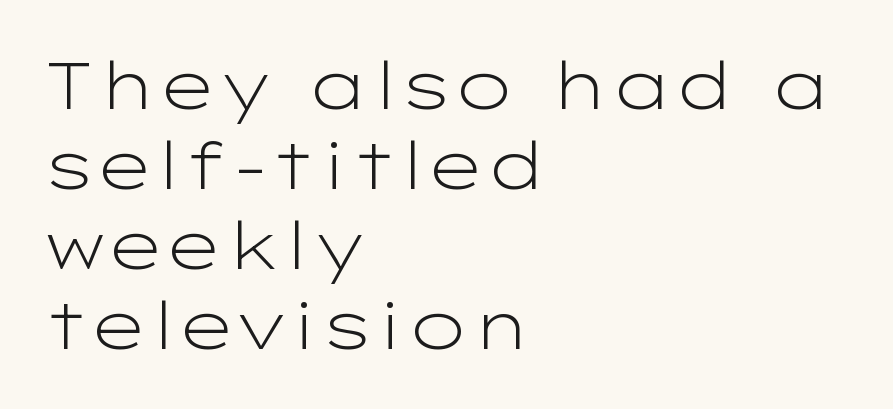
Q: Is the text bold? A: No.
Q: Is the text italic (slanted)? A: No, it is upright.
Q: Is the typeface a serif or a sans-serif typeface? A: Sans-serif.
Q: Is the text underlined? A: No.
Q: How is the paragraph aligned? A: Left-aligned.
Q: Is the spacing between letters normal or unusually wide? A: Normal.
Q: Width (condensed, normal, or wide)? A: Wide.
Q: Stroke contrast? A: Low.
Q: x-height? A: Medium.
Q: Monospaced? A: No.
